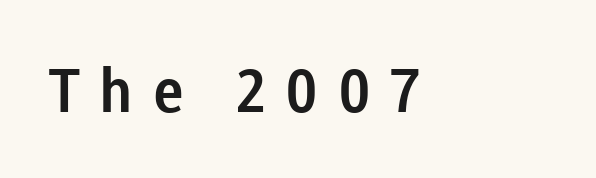
{"serif": "no", "italic": "no", "width": "normal", "stroke_contrast": "low", "x_height": "medium", "monospaced": "no", "underline": "no", "align": "left", "letter_spacing": "wide", "letter_spacing_em": 0.33, "glyph_px": 60}
